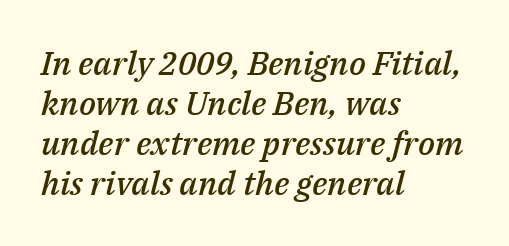
{"italic": "yes", "lean": "right", "slant_degrees": 14, "bold": "semi", "weight": "semibold", "width": "normal", "stroke_contrast": "medium", "x_height": "medium", "monospaced": "no", "underline": "no", "align": "left", "line_spacing_ratio": 1.21, "letter_spacing": "normal", "letter_spacing_em": 0.0, "glyph_px": 33}
